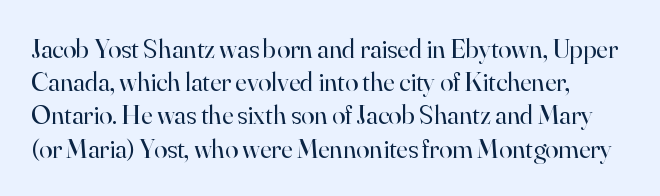
{"italic": "no", "bold": "no", "underline": "no", "line_spacing_ratio": 1.23, "letter_spacing": "normal", "letter_spacing_em": 0.0, "glyph_px": 27}
